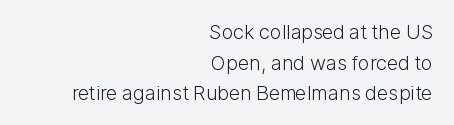
{"italic": "no", "bold": "no", "underline": "no", "align": "right", "line_spacing": "normal", "line_spacing_ratio": 1.53, "letter_spacing": "normal", "letter_spacing_em": 0.0, "glyph_px": 20}
